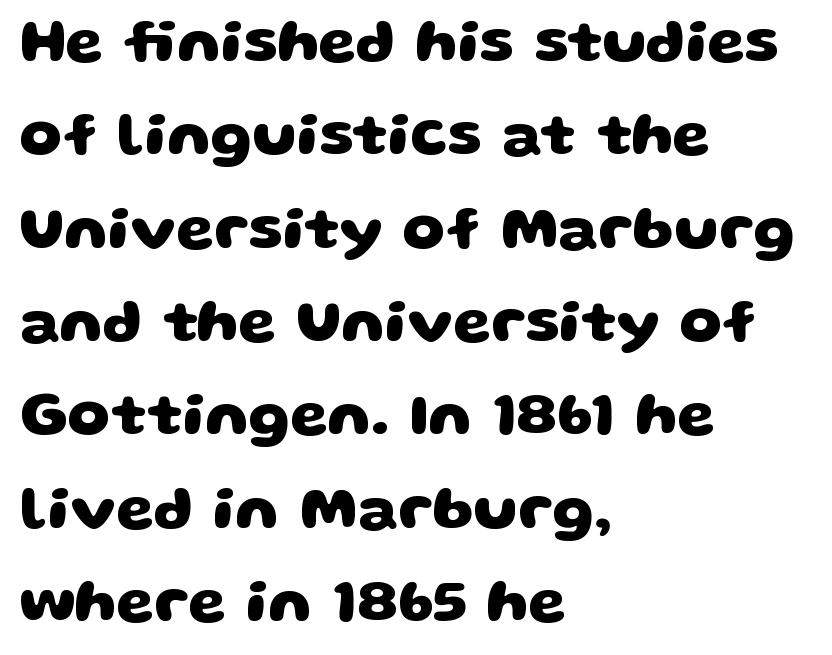
Regular leading. Strokes here are thick enough to call this a true bold. One-word summary of the alignment: left. Classification — sans serif. The face used here is proportionally spaced, like ordinary book or web type.
